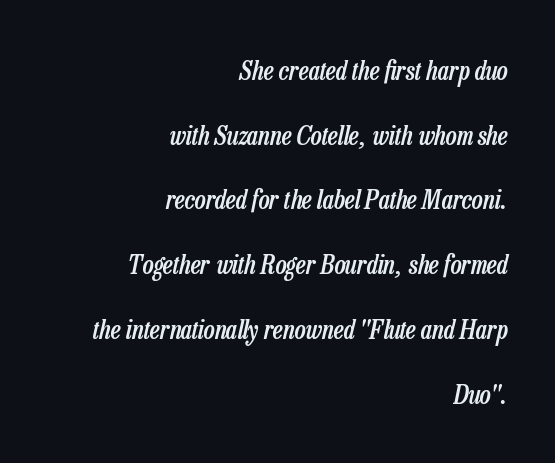
Q: Is the text bold? A: Semi-bold.
Q: Is the text italic (slanted)? A: Yes, it leans right by about 13 degrees.
Q: Is the text underlined? A: No.
Q: How is the paragraph aligned? A: Right-aligned.
Q: Is the spacing between letters normal or unusually wide? A: Normal.
Q: Is the spacing between lines tight, normal or loose? A: Loose.
